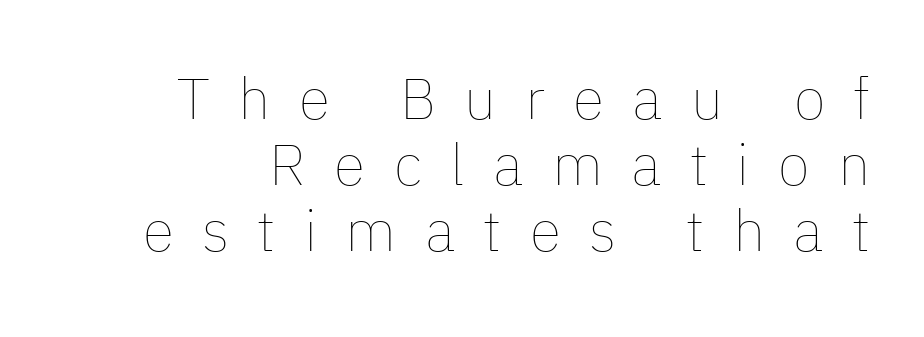
The image shows 58 px thin type, upright; set right-aligned, tight line spacing (1.14x), unusually wide letter spacing (+0.49 em), not underlined; low stroke contrast and a medium x-height.
